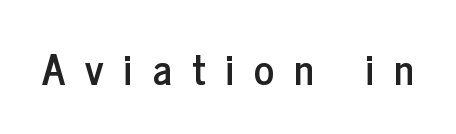
Q: Is the text italic (slanted)? A: No, it is upright.
Q: Is the typeface a serif or a sans-serif typeface? A: Sans-serif.
Q: Is the text underlined? A: No.
Q: Is the spacing between letters normal or unusually wide? A: Unusually wide.
Q: Width (condensed, normal, or wide)? A: Condensed.
Q: Stroke contrast? A: Low.
Q: x-height? A: Medium.
Q: Monospaced? A: No.
